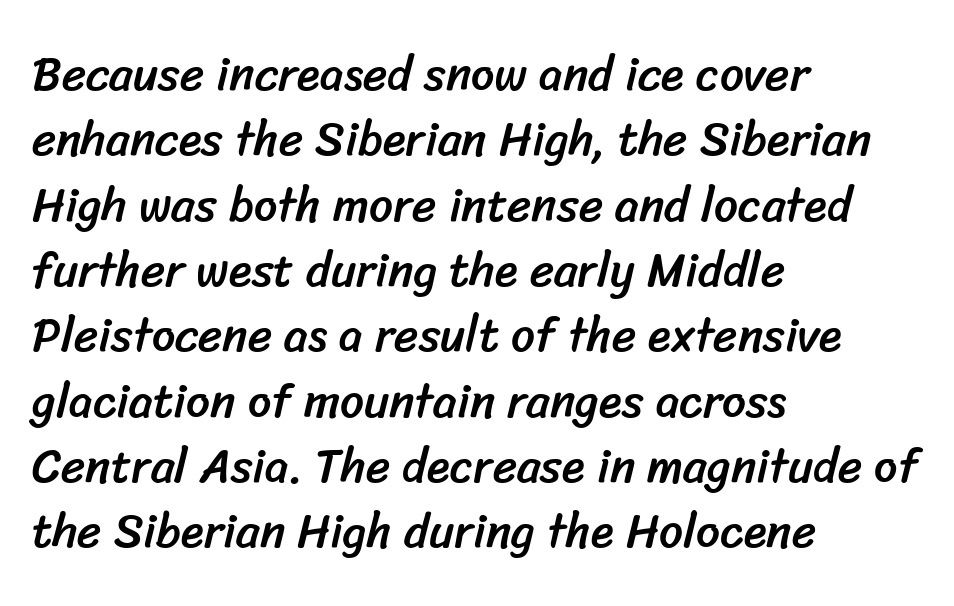
The image shows 47 px sans-serif type; set left-aligned, normal line spacing (1.39x), normal letter spacing, not underlined; low stroke contrast and a medium x-height.
